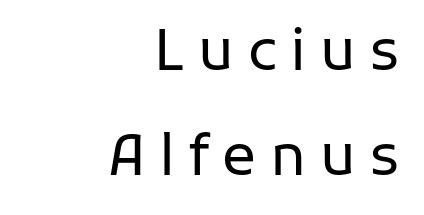
The image shows 57 px regular-weight sans-serif type, upright; set right-aligned, line spacing 1.84x, unusually wide letter spacing (+0.24 em), not underlined; low stroke contrast and a medium x-height.
